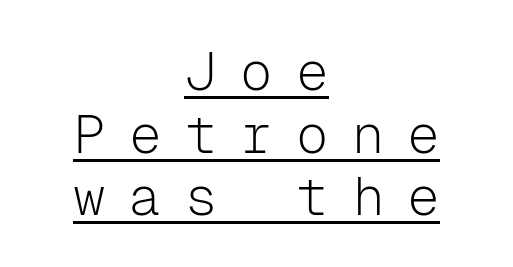
Q: Is the text bold? A: No.
Q: Is the text italic (slanted)? A: No, it is upright.
Q: Is the typeface a serif or a sans-serif typeface? A: Sans-serif.
Q: Is the text underlined? A: Yes.
Q: How is the paragraph aligned? A: Centered.
Q: Is the spacing between letters normal or unusually wide? A: Unusually wide.
Q: Width (condensed, normal, or wide)? A: Normal.
Q: Stroke contrast? A: Low.
Q: x-height? A: Medium.
Q: Monospaced? A: Yes.
